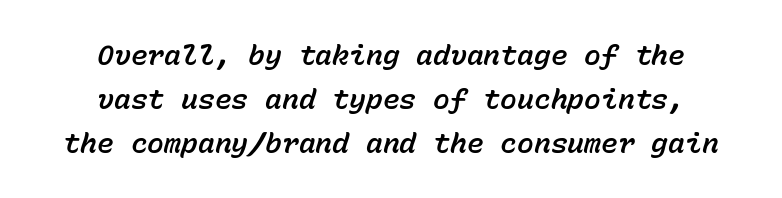
Q: Is the text italic (slanted)? A: Yes, it leans right by about 15 degrees.
Q: Is the text underlined? A: No.
Q: How is the paragraph aligned? A: Centered.
Q: Is the spacing between letters normal or unusually wide? A: Normal.
Q: Is the spacing between lines tight, normal or loose? A: Normal.
Q: Width (condensed, normal, or wide)? A: Normal.
Q: Stroke contrast? A: Low.
Q: x-height? A: Medium.
Q: Monospaced? A: Yes.
